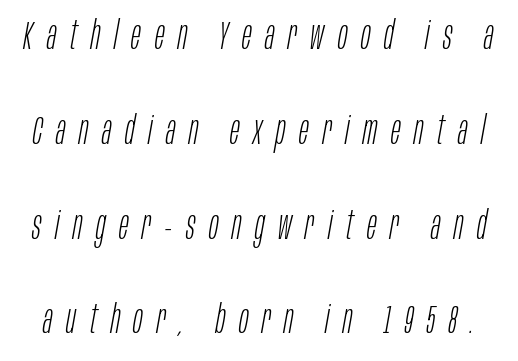
These lines stand farther apart than default settings would place them. Inter-character spacing is expanded well beyond the font's built-in metrics. The gap between lines stays unmarked. Do the characters align in a grid? No, the font is proportional. The axis of the letterforms is tilted away from vertical.
